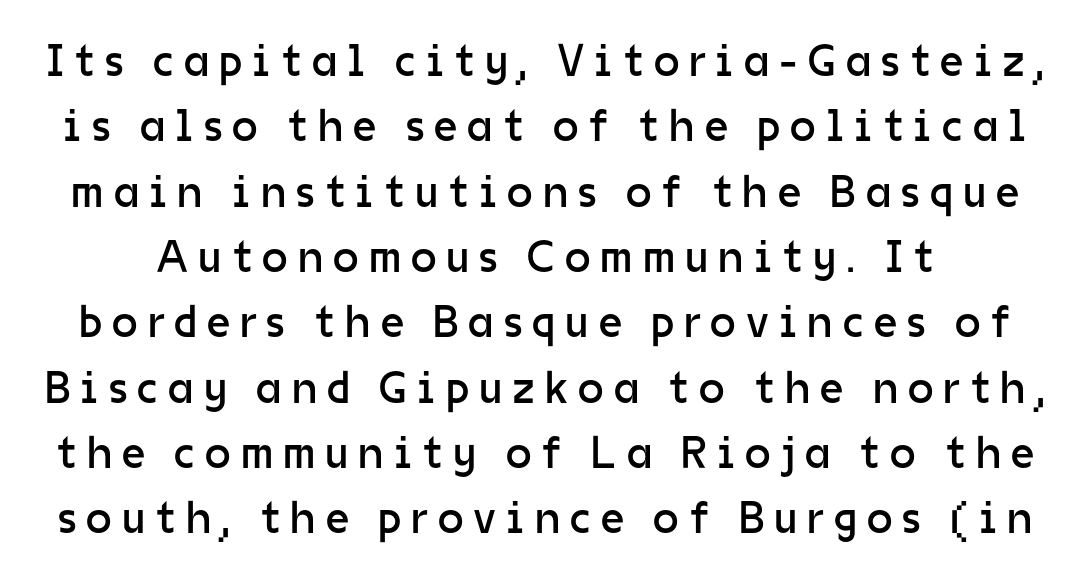
{"serif": "no", "italic": "no", "bold": "no", "weight": "regular", "width": "normal", "stroke_contrast": "low", "x_height": "medium", "monospaced": "no", "underline": "no", "line_spacing": "normal", "line_spacing_ratio": 1.42, "letter_spacing": "wide", "letter_spacing_em": 0.22, "glyph_px": 46}
